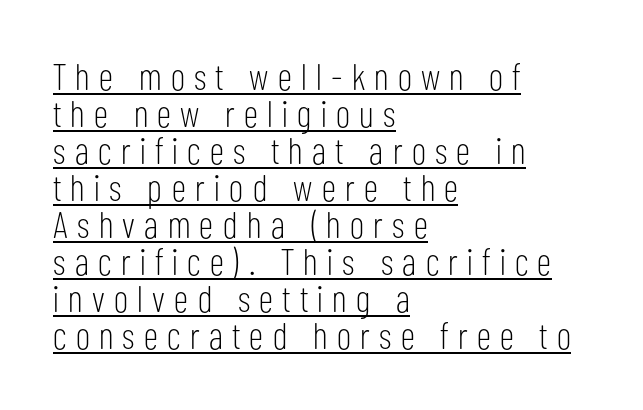
Characters remain perfectly vertical along every line. The typesetter has applied underlining to the passage shown. Substantial extra tracking has been applied to these lines. This is sans-serif lettering, the kind often seen on screens and signage. Stroke thickness stays within the range of a standard reading face or lighter.
